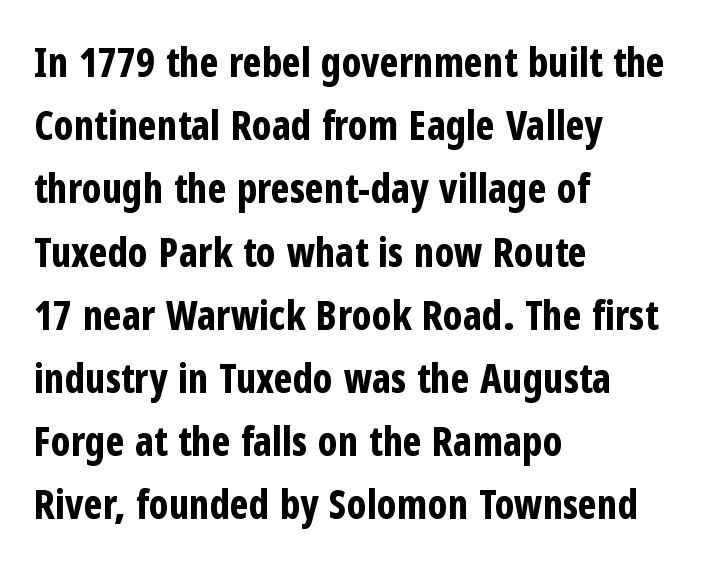
Here the designer chose a conventional face with non-uniform glyph widths. The gaps between neighbouring characters are ordinary and unremarkable. A typesetter would label this face a sans. The face used here has the dense, thick strokes of a bold. The typesetter chose a ragged-right arrangement here. Plain, unruled lines of type.
